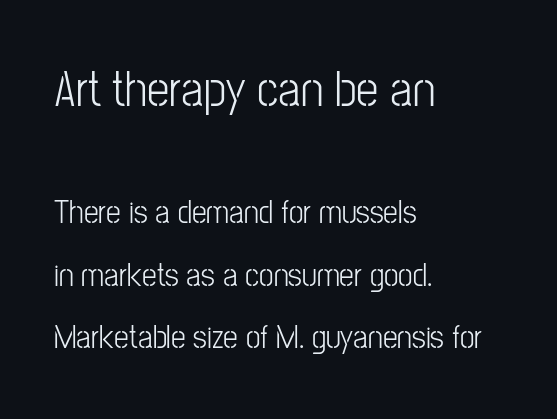
The axis of the letterforms is exactly vertical. Spacing verdict: proportional, widths tailored to each character. Scale decreases going downward across the two blocks. The passage shown is not bold in any degree.
